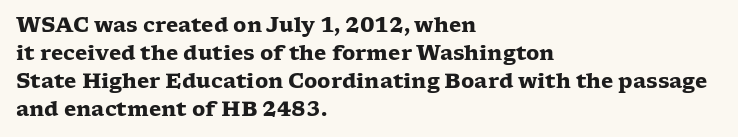
Its strokes are broad and dark, the hallmark of bold type. Plain, unruled lines of type. The paragraph shown leans on its left margin. Reading down the column, the eye jumps a familiar distance to each next line. Vertical strokes here are truly vertical.
